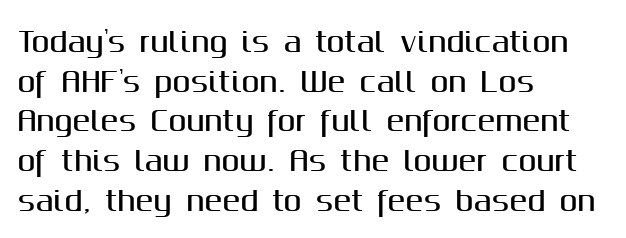
{"italic": "no", "underline": "no", "align": "left", "line_spacing": "normal", "line_spacing_ratio": 1.47, "letter_spacing": "normal", "letter_spacing_em": 0.0, "glyph_px": 27}
